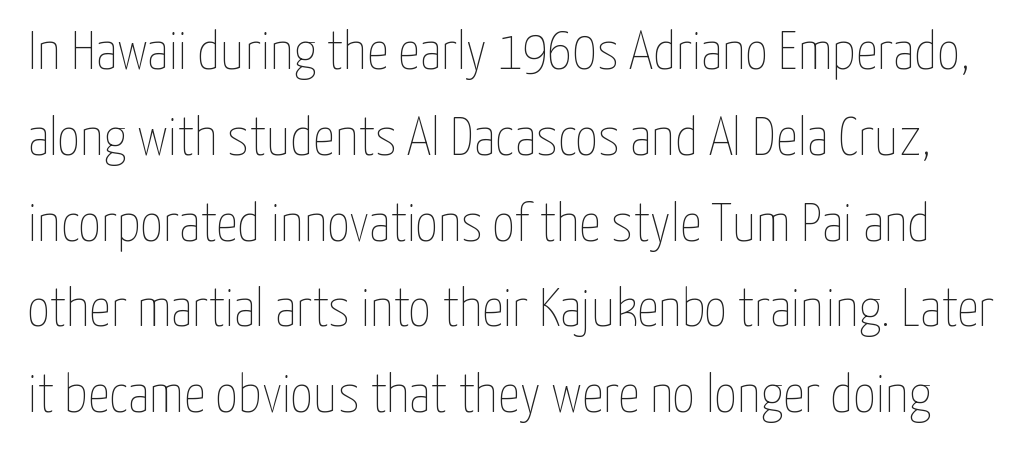
{"italic": "no", "bold": "no", "weight": "thin", "width": "condensed", "stroke_contrast": "low", "x_height": "medium", "monospaced": "no", "underline": "no", "line_spacing": "normal", "line_spacing_ratio": 1.56, "letter_spacing": "normal", "letter_spacing_em": 0.0, "glyph_px": 55}
